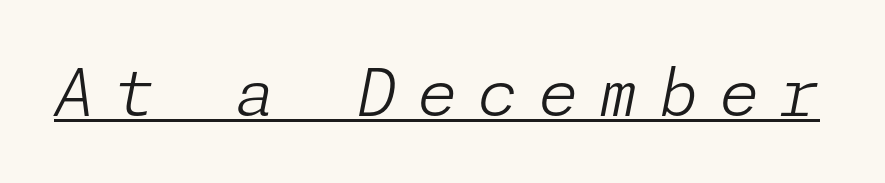
Descenders here cross a horizontal rule under the line. Nothing heavy about these letters — not bold at all. It's the slanting kind of type. These lines have a slow, spaced-out rhythm from letter to letter.
